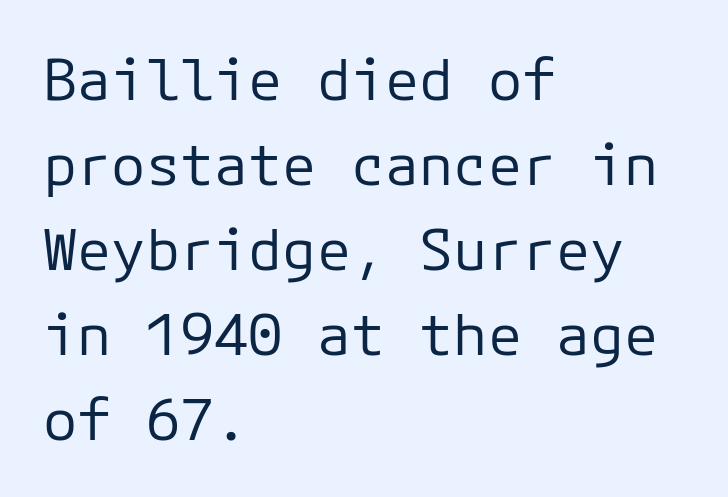
Q: Is the text bold? A: No.
Q: Is the text italic (slanted)? A: No, it is upright.
Q: Is the typeface a serif or a sans-serif typeface? A: Sans-serif.
Q: Is the text underlined? A: No.
Q: How is the paragraph aligned? A: Left-aligned.
Q: Is the spacing between letters normal or unusually wide? A: Normal.
Q: Is the spacing between lines tight, normal or loose? A: Normal.
Q: Width (condensed, normal, or wide)? A: Normal.
Q: Stroke contrast? A: Low.
Q: x-height? A: Medium.
Q: Monospaced? A: Yes.
